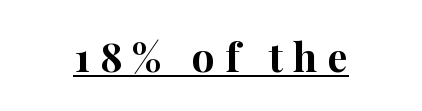
{"serif": "yes", "italic": "no", "bold": "yes", "weight": "bold", "width": "normal", "stroke_contrast": "high", "x_height": "medium", "monospaced": "no", "underline": "yes", "align": "center", "letter_spacing": "wide", "letter_spacing_em": 0.26, "glyph_px": 40}
